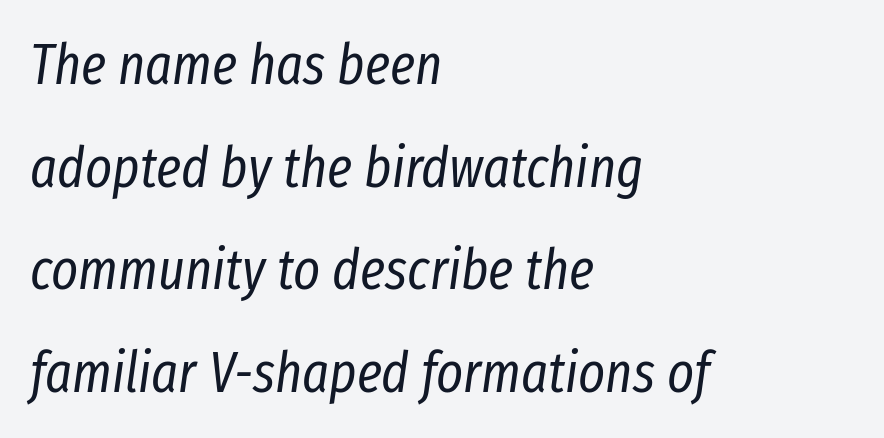
{"italic": "yes", "lean": "right", "slant_degrees": 8, "bold": "no", "weight": "regular", "width": "condensed", "stroke_contrast": "low", "x_height": "medium", "monospaced": "no", "underline": "no", "align": "left", "line_spacing_ratio": 1.8, "letter_spacing": "normal", "letter_spacing_em": 0.0, "glyph_px": 57}
